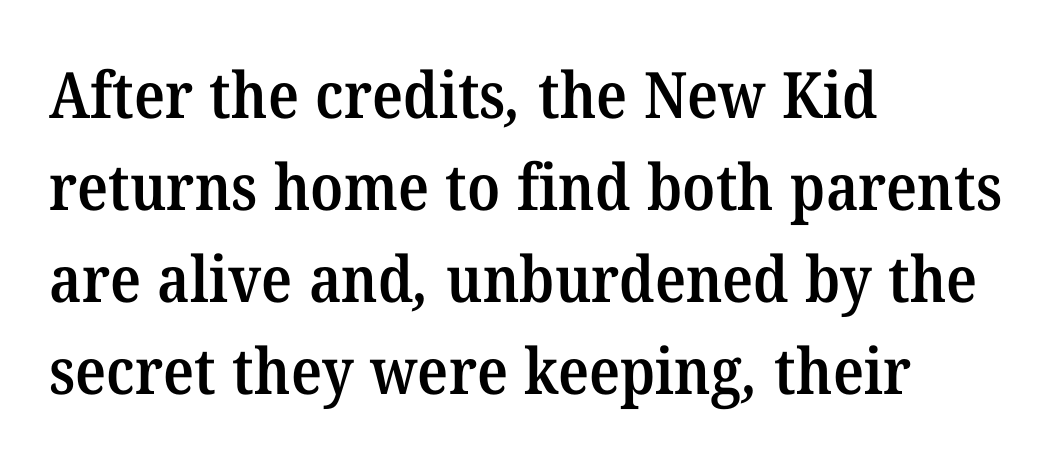
The image shows 64 px semibold serif type; set left-aligned, normal line spacing (1.44x), normal letter spacing, not underlined; medium stroke contrast and a medium x-height.
